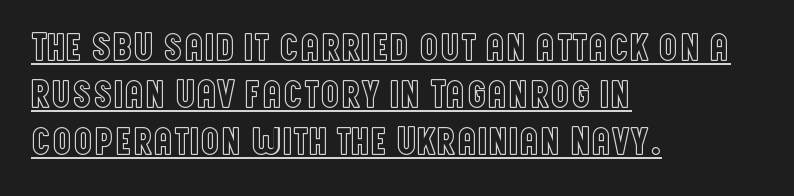
The compositor pushed each line to the left boundary. When letters stand straight like this, we call the style roman or upright. Each line of the rendering has a horizontal stroke beneath the glyphs. This rendering leaves character spacing at its baseline value. Character widths vary here, with narrow letters taking less room than wide ones.
